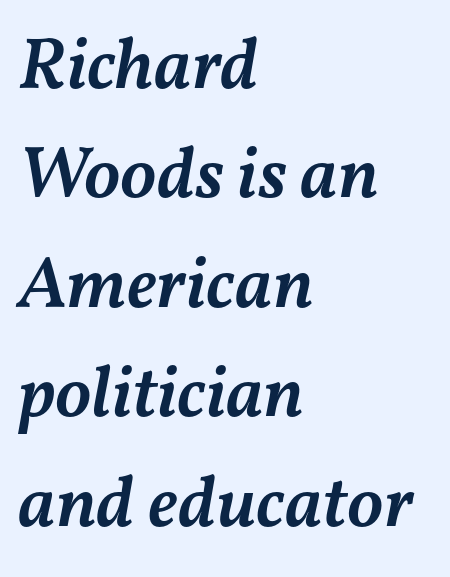
The image shows 73 px semibold type, italic (leaning right); set left-aligned, normal line spacing (1.5x), normal letter spacing, not underlined; medium stroke contrast and a medium x-height.
